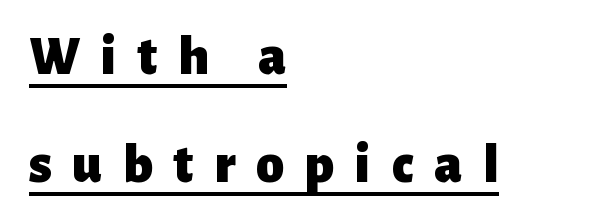
The image shows 56 px heavy sans-serif type, upright; set left-aligned, loose line spacing (1.93x), unusually wide letter spacing (+0.37 em), underlined; low stroke contrast and a medium x-height.
